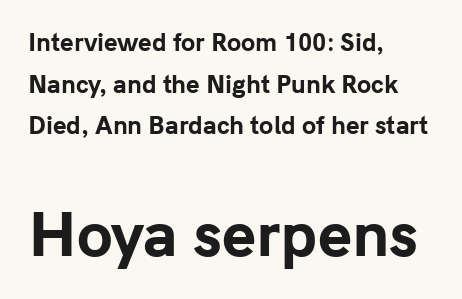
{"serif": "no", "italic": "no", "bold": "yes", "weight": "bold", "width": "normal", "stroke_contrast": "low", "x_height": "medium", "monospaced": "no", "underline": "no", "align": "left", "line_spacing_ratio": 1.81, "letter_spacing": "normal", "letter_spacing_em": 0.0, "larger_block": "second", "size_ratio": 2.52, "glyph_px": 58}
